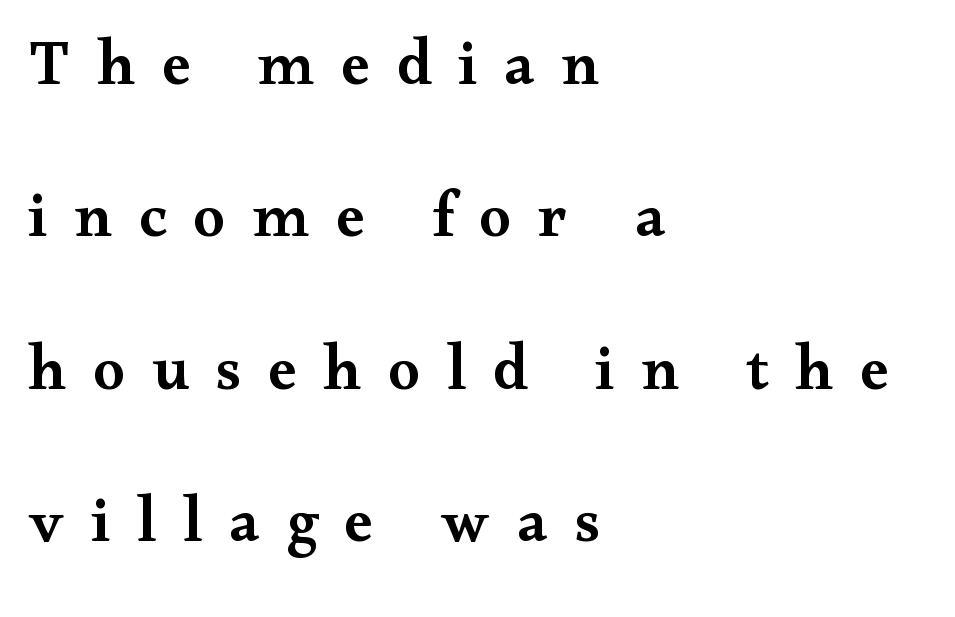
Q: Is the text bold? A: Semi-bold.
Q: Is the text italic (slanted)? A: No, it is upright.
Q: Is the typeface a serif or a sans-serif typeface? A: Serif.
Q: Is the text underlined? A: No.
Q: How is the paragraph aligned? A: Left-aligned.
Q: Is the spacing between letters normal or unusually wide? A: Unusually wide.
Q: Is the spacing between lines tight, normal or loose? A: Loose.
Q: Width (condensed, normal, or wide)? A: Wide.
Q: Stroke contrast? A: Medium.
Q: x-height? A: Small.
Q: Monospaced? A: No.
